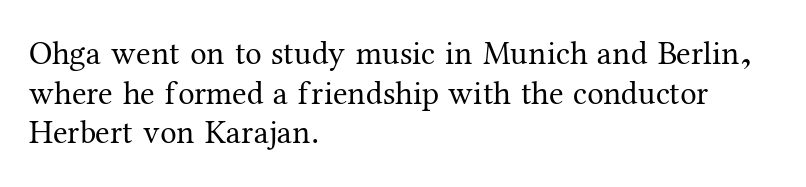
Teacher's note: observe the even left margin — that is flush-left alignment. Every character sits straight up, as roman type does. The designer went with a serif here, giving each stem small feet. Each row of text sits above clean, open space. Compared with typical body copy, the letter spacing here is the same. The strokes carry an ordinary text weight at most.
